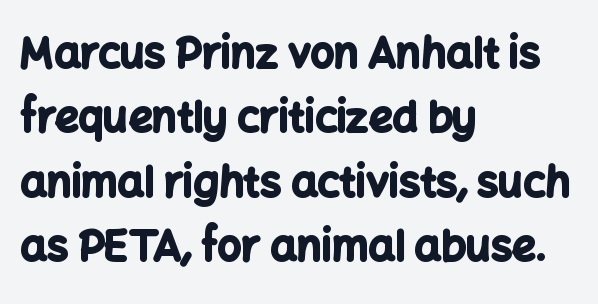
{"serif": "no", "italic": "no", "bold": "yes", "weight": "bold", "width": "normal", "stroke_contrast": "low", "x_height": "medium", "monospaced": "no", "underline": "no", "align": "left", "line_spacing": "normal", "line_spacing_ratio": 1.53, "letter_spacing": "normal", "letter_spacing_em": 0.0, "glyph_px": 42}
